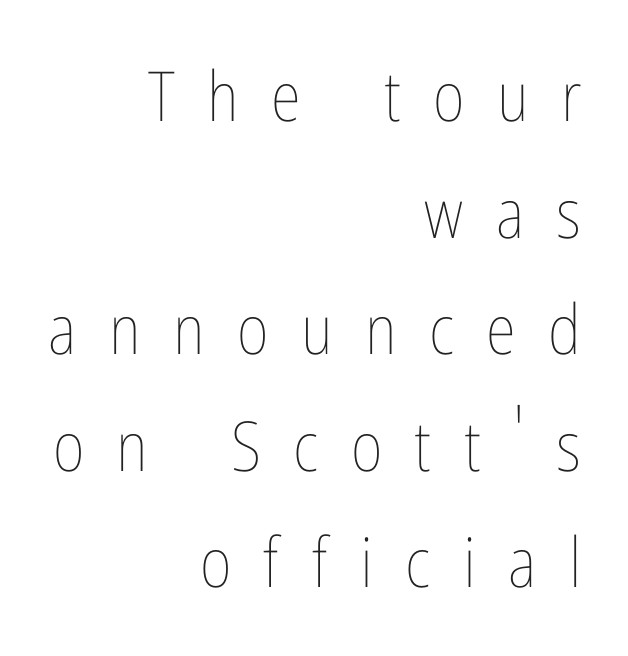
The image shows 69 px thin, condensed type, upright; set right-aligned, normal line spacing (1.69x), unusually wide letter spacing (+0.47 em), not underlined; low stroke contrast and a medium x-height.
